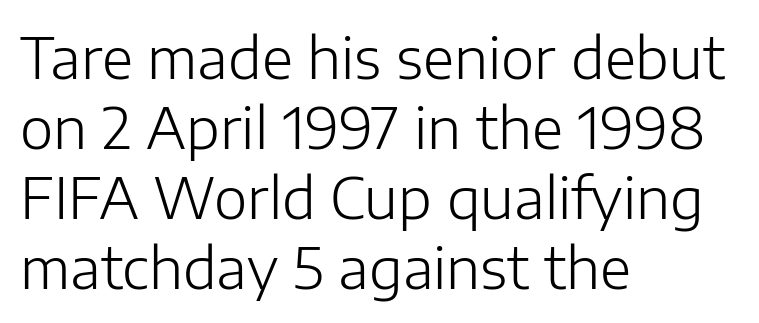
Q: Is the text bold? A: No.
Q: Is the text italic (slanted)? A: No, it is upright.
Q: Is the typeface a serif or a sans-serif typeface? A: Sans-serif.
Q: Is the text underlined? A: No.
Q: How is the paragraph aligned? A: Left-aligned.
Q: Is the spacing between letters normal or unusually wide? A: Normal.
Q: Width (condensed, normal, or wide)? A: Normal.
Q: Stroke contrast? A: Low.
Q: x-height? A: Medium.
Q: Monospaced? A: No.
